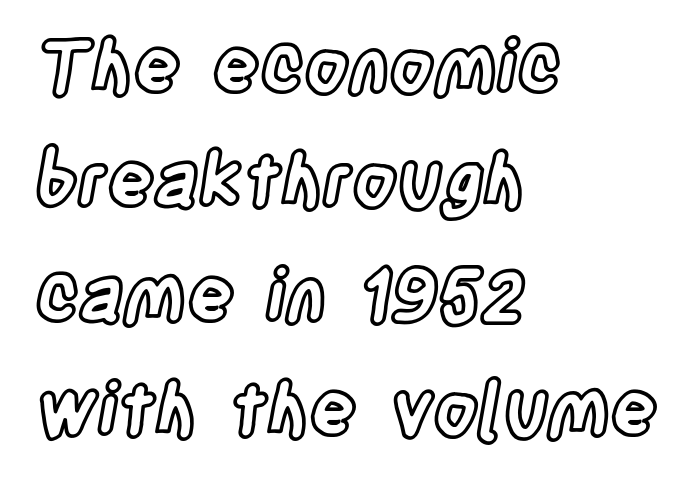
{"width": "condensed", "x_height": "large", "monospaced": "no", "underline": "no", "align": "left", "line_spacing": "normal", "line_spacing_ratio": 1.59, "letter_spacing": "normal", "letter_spacing_em": 0.0, "glyph_px": 72}
